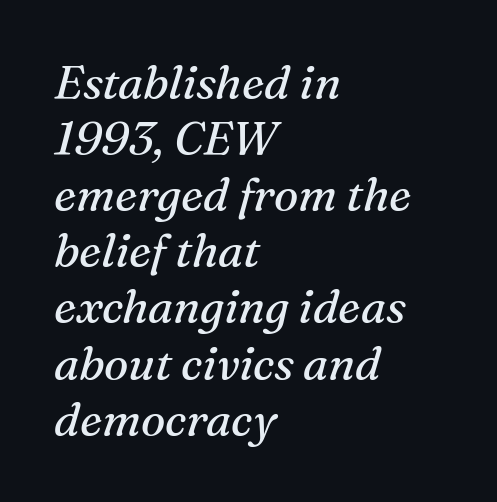
{"serif": "yes", "italic": "yes", "lean": "right", "slant_degrees": 16, "bold": "no", "weight": "regular", "width": "normal", "stroke_contrast": "medium", "x_height": "medium", "monospaced": "no", "underline": "no", "align": "left", "line_spacing_ratio": 1.22, "letter_spacing": "normal", "letter_spacing_em": 0.0, "glyph_px": 46}
